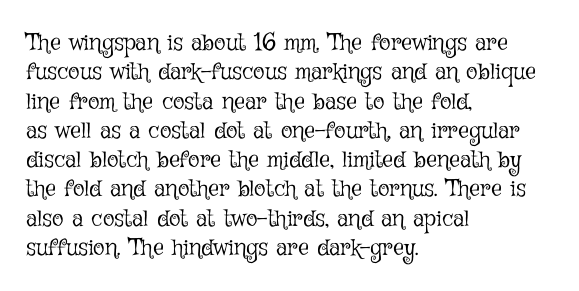
The image shows 24 px text type, upright; set left-aligned, line spacing 1.22x, normal letter spacing, not underlined.
